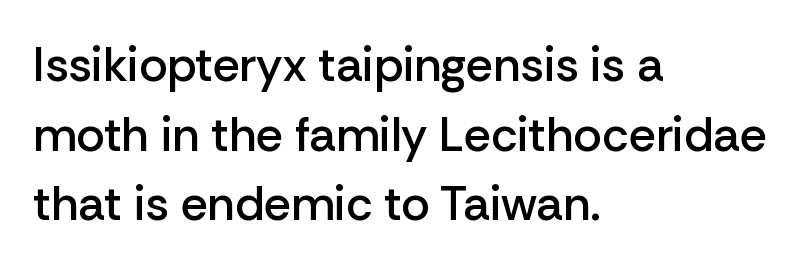
{"serif": "no", "italic": "no", "bold": "semi", "weight": "semibold", "width": "normal", "stroke_contrast": "low", "x_height": "medium", "monospaced": "no", "underline": "no", "align": "left", "line_spacing": "normal", "line_spacing_ratio": 1.45, "letter_spacing": "normal", "letter_spacing_em": 0.0, "glyph_px": 48}
